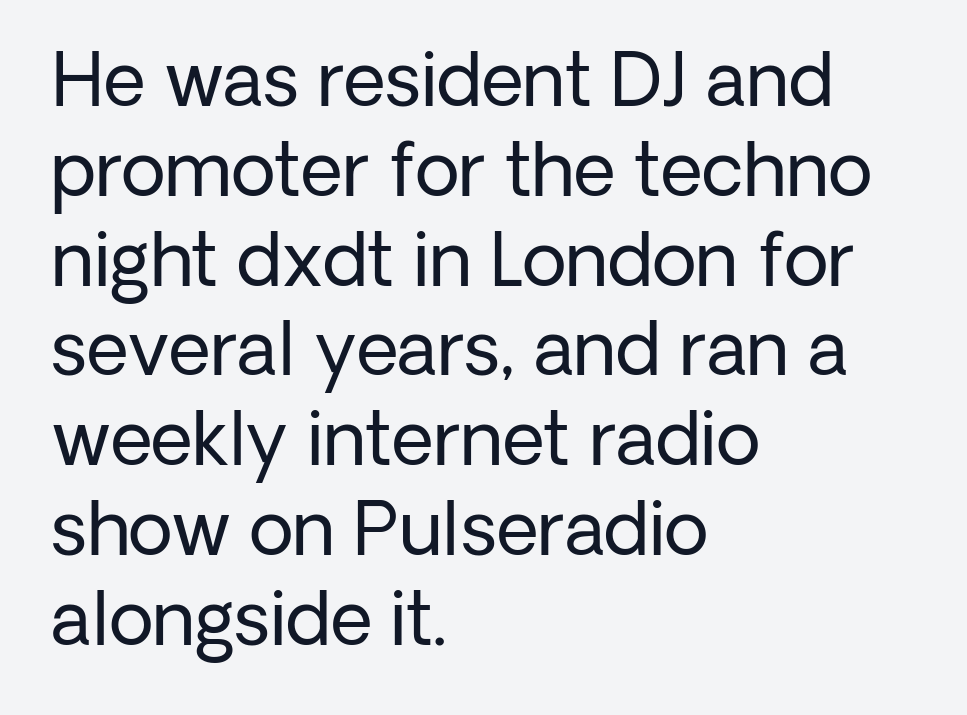
The image shows 73 px regular-weight sans-serif type, upright; set left-aligned, line spacing 1.23x, normal letter spacing, not underlined; low stroke contrast and a medium x-height.
